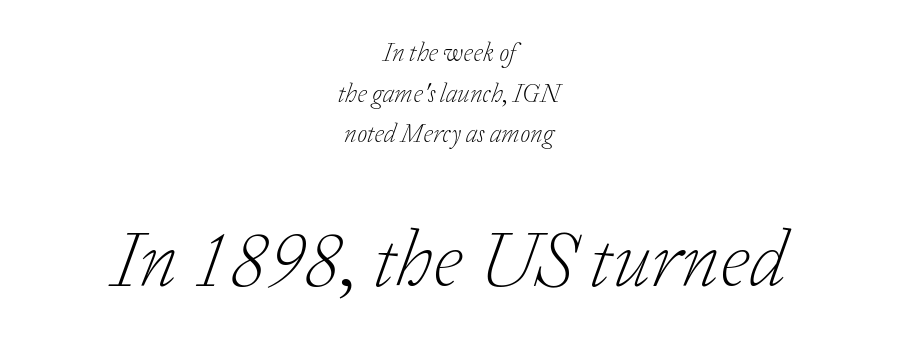
A bare baseline throughout the passage. Letterform terminals end in serifs throughout the passage. These lines are rendered in a variable-pitch font. These lines sit exactly where default settings would place them. Unbolded letterforms with no extra heft. Bigger letters appear in the bottom chunk; the top chunk is reduced.
